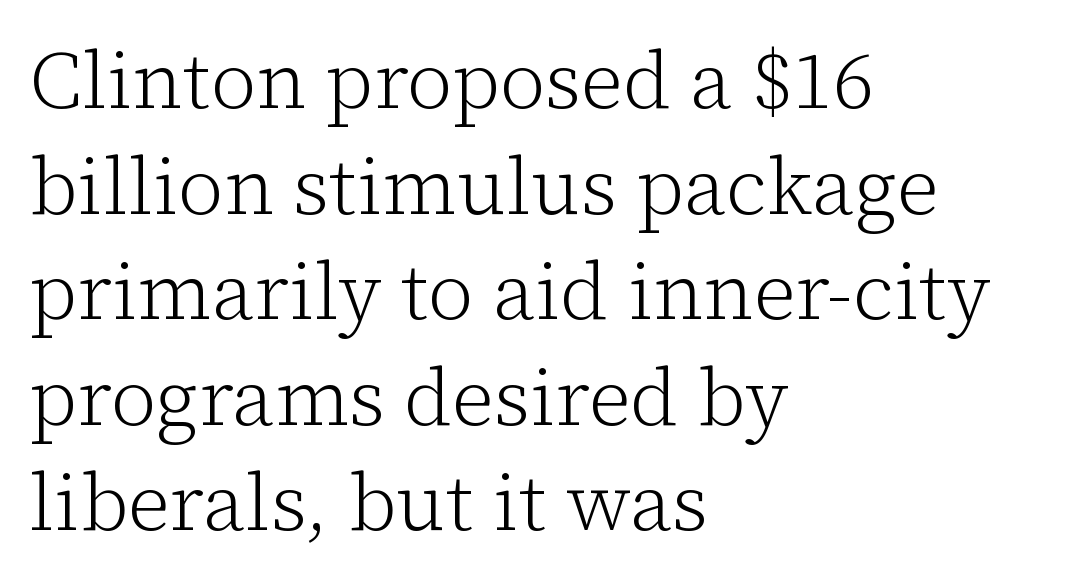
The image shows 80 px light serif type, upright; set left-aligned, normal line spacing (1.32x), normal letter spacing, not underlined; low stroke contrast and a medium x-height.
